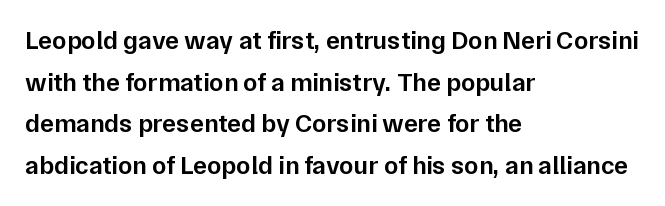
The image shows 26 px text type, upright; set left-aligned, normal line spacing (1.6x), normal letter spacing, not underlined.
